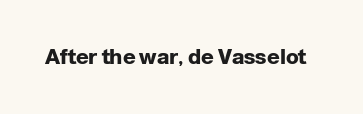
The letterforms sit shoulder to shoulder at normal distance. These lines were composed using upright roman letters. Check the space under the baseline: it is left empty. The sample has been set heavy, in full bold.
